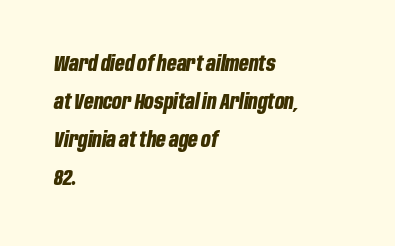
Horizontally, the lines are justified to the leading edge only. Just letters on the line, the space beneath them empty. Tracking here is standard; glyphs follow each other at the usual distance. The characters look thick and weighty, a clear bold.
